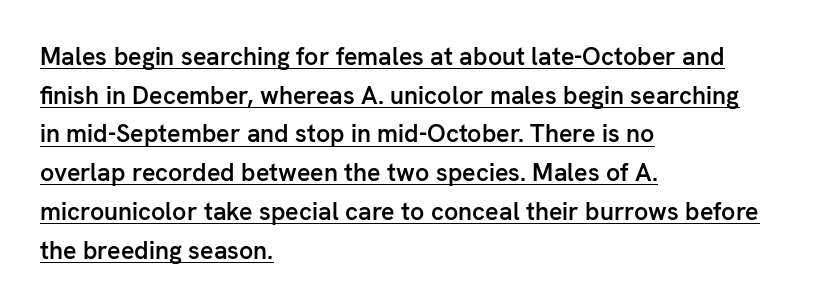
Q: Is the text bold? A: Semi-bold.
Q: Is the text italic (slanted)? A: No, it is upright.
Q: Is the text underlined? A: Yes.
Q: How is the paragraph aligned? A: Left-aligned.
Q: Is the spacing between letters normal or unusually wide? A: Normal.
Q: Is the spacing between lines tight, normal or loose? A: Normal.
